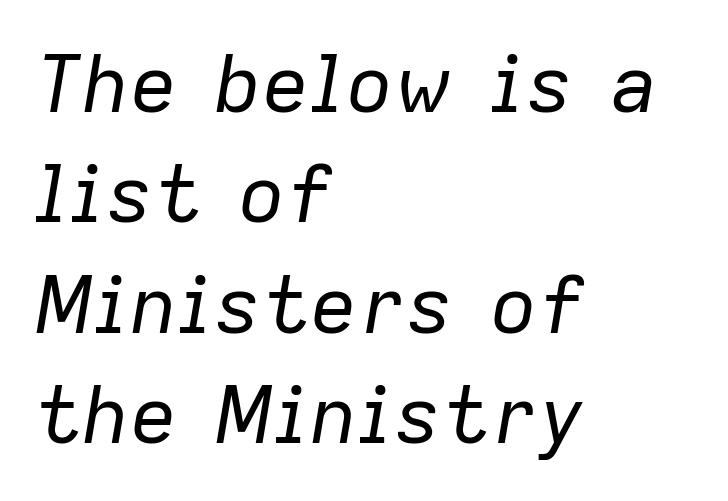
{"italic": "yes", "lean": "right", "slant_degrees": 9, "bold": "no", "weight": "regular", "width": "normal", "stroke_contrast": "low", "x_height": "medium", "monospaced": "no", "underline": "no", "align": "left", "line_spacing": "normal", "line_spacing_ratio": 1.38, "letter_spacing": "normal", "letter_spacing_em": 0.0, "glyph_px": 80}
